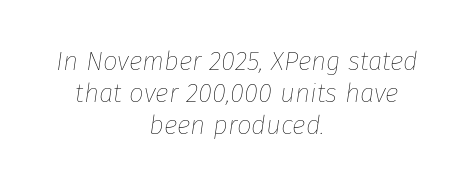
The image shows 26 px text type, italic (leaning right); set centered, line spacing 1.24x, normal letter spacing, not underlined.
